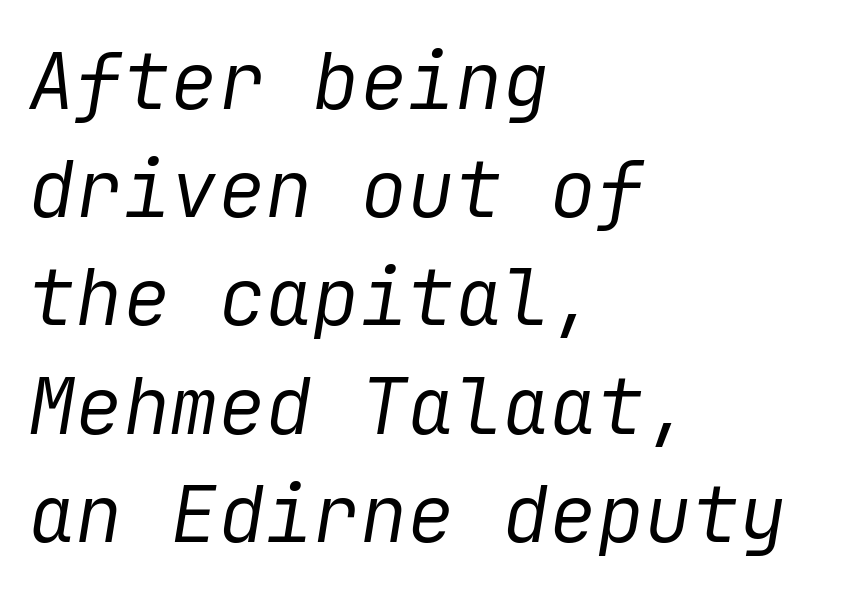
The lines sit at an ordinary, default distance from one another. How are the letters spaced? Ordinarily, with no added tracking. Rendered with sloped, italic letterforms. Layout note: lines flush left.
